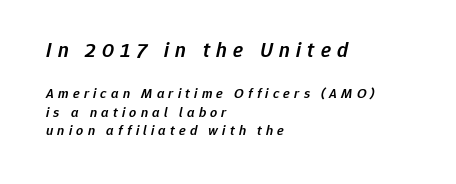
The image shows 21 px text type, italic (leaning right); set left-aligned, normal line spacing (1.31x), unusually wide letter spacing (+0.3 em), not underlined; the first (top) block is 1.5x larger.
